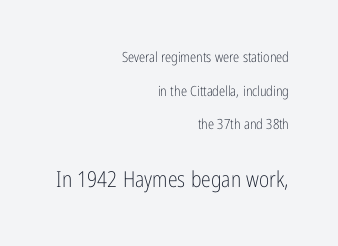
The image shows 22 px text type, upright; set right-aligned, loose line spacing (2.4x), normal letter spacing, not underlined; the second (bottom) block is 1.57x larger.
